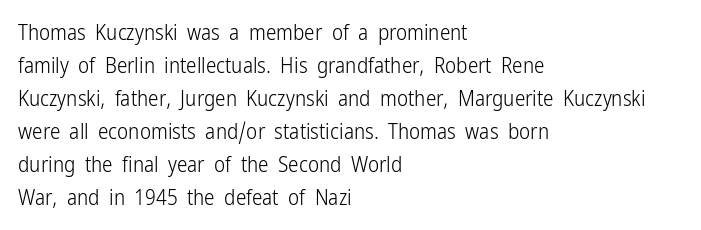
No italicization has been applied; the sample stays upright. This rendering features lettering with no underline. Summary of weight: not heavy and not bold. The typesetter chose a ragged-right arrangement here. The vertical gap from one line to the next is medium.
